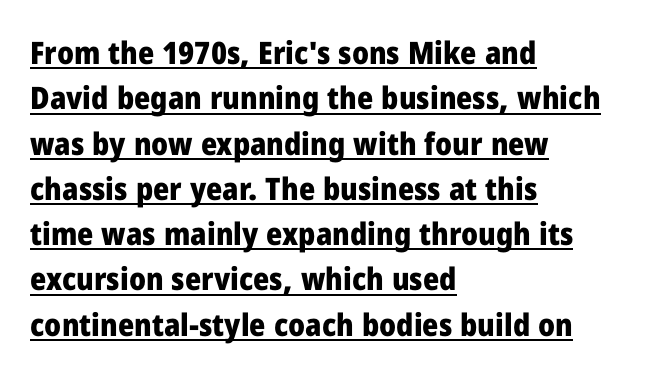
The image shows 31 px heavy sans-serif type, upright; set left-aligned, normal line spacing (1.46x), normal letter spacing, underlined; low stroke contrast and a medium x-height.
